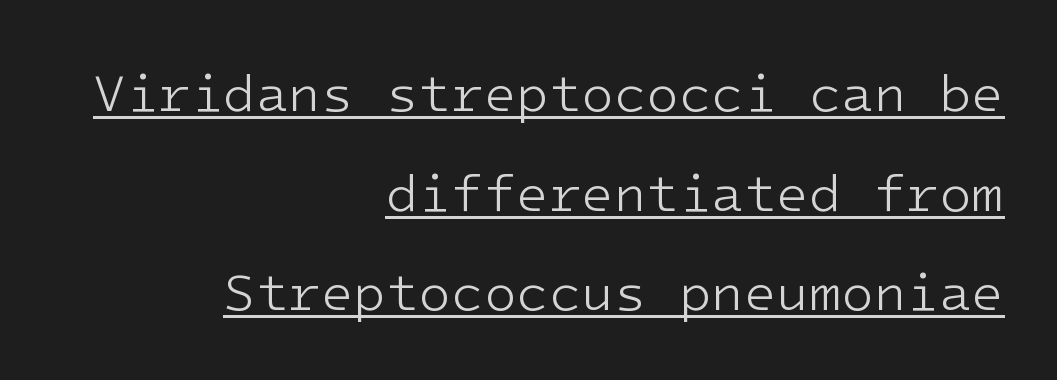
Students, observe the line beneath the letters — that is underlining. Heaviness? Minimal to ordinary, like unemphasized prose. If you drew a line through each stem, it would be perfectly vertical. Alignment: flush right. Serifs: no, the terminals of the letterforms are clean. In terms of letterspacing, this is plain default setting.
